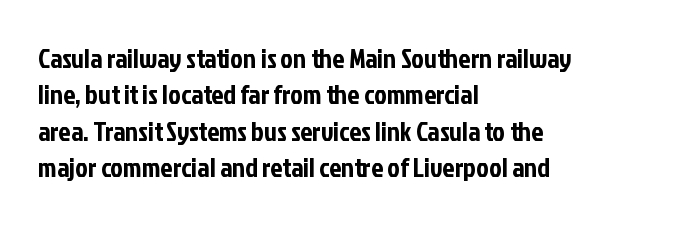
Tracking value appears to be zero — textbook default spacing. The type sits square on the baseline with zero lean. A clean baseline with only descenders dipping below it. Is the block centered? No — it sits flush against the left margin. Notice how descenders clear the ascenders below comfortably — that's standard leading.
